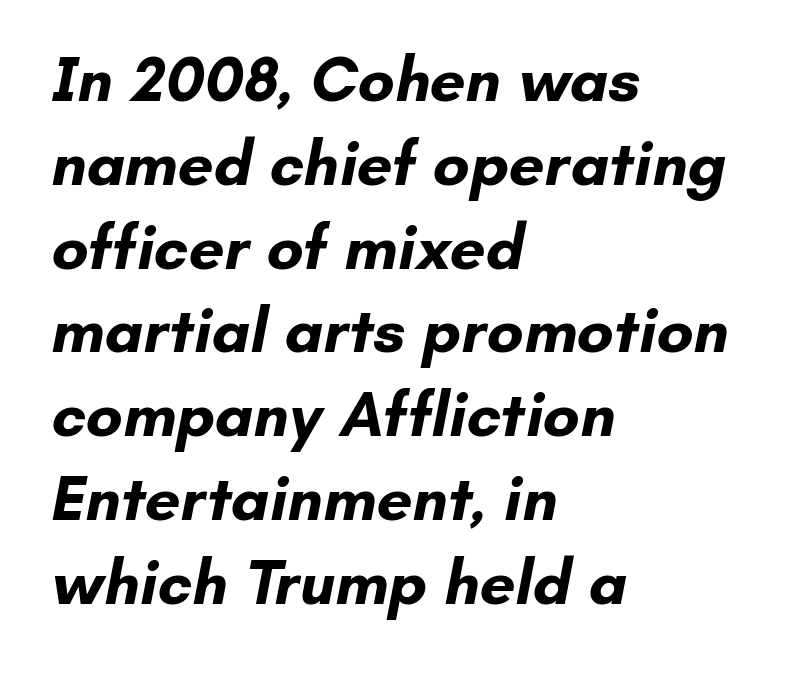
This sample has the flowing, uneven cadence of proportional lettering. Check under the words: just untouched page. Thick stems and heavy bowls — unmistakably bold. Casual observation: everything's shoved over to the left. You could call the tracking neutral — neither tight nor loose.
